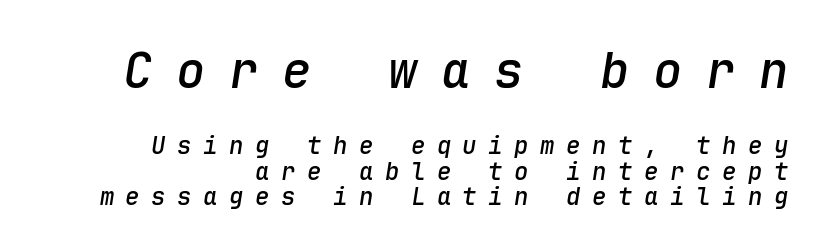
Q: Is the text bold? A: Semi-bold.
Q: Is the text italic (slanted)? A: Yes, it leans right by about 9 degrees.
Q: Is the text underlined? A: No.
Q: How is the paragraph aligned? A: Right-aligned.
Q: Is the spacing between letters normal or unusually wide? A: Unusually wide.
Q: Is the spacing between lines tight, normal or loose? A: Tight.
Q: Which block of text is set in a larger size, the first (top) or the second (bottom)? A: The first (top) one.
Q: Width (condensed, normal, or wide)? A: Normal.
Q: Stroke contrast? A: Low.
Q: x-height? A: Medium.
Q: Monospaced? A: Yes.
